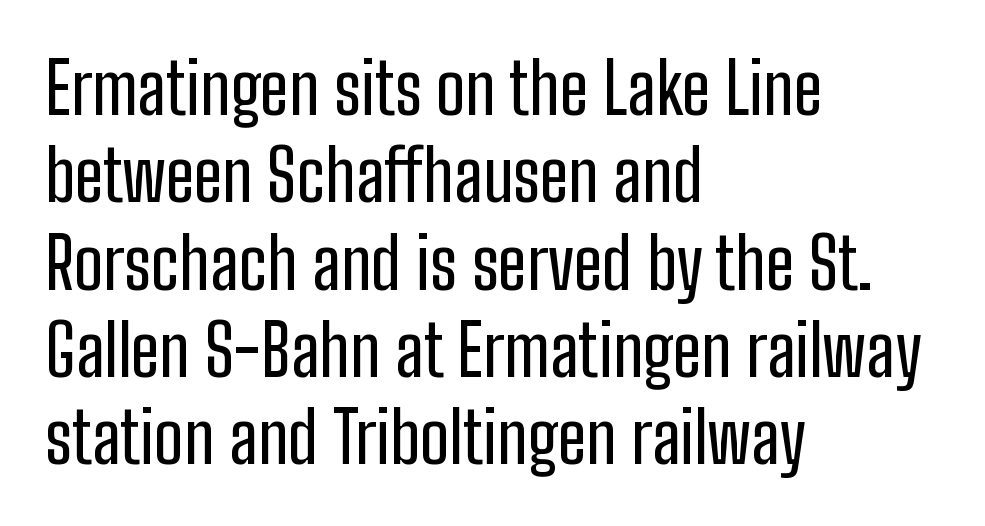
{"serif": "no", "italic": "no", "width": "condensed", "stroke_contrast": "low", "x_height": "medium", "monospaced": "no", "underline": "no", "align": "left", "line_spacing_ratio": 1.23, "letter_spacing": "normal", "letter_spacing_em": 0.0, "glyph_px": 71}
